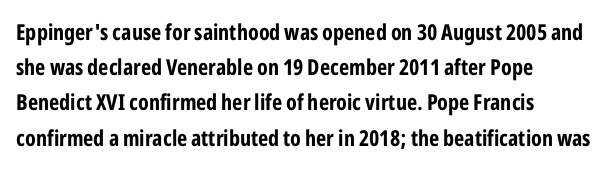
Q: Is the text bold? A: Yes.
Q: Is the text italic (slanted)? A: No, it is upright.
Q: Is the text underlined? A: No.
Q: How is the paragraph aligned? A: Left-aligned.
Q: Is the spacing between letters normal or unusually wide? A: Normal.
Q: Is the spacing between lines tight, normal or loose? A: Normal.
